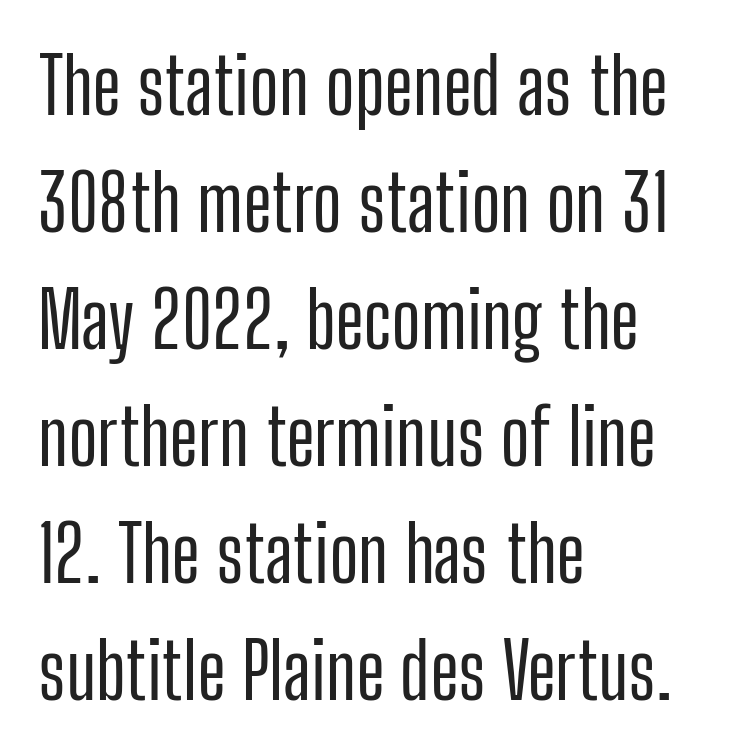
The image shows 78 px condensed sans-serif type, upright; set left-aligned, normal line spacing (1.5x), normal letter spacing, not underlined; low stroke contrast and a medium x-height.
